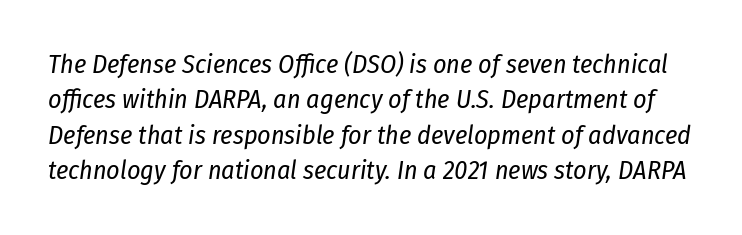
Q: Is the text bold? A: No.
Q: Is the text italic (slanted)? A: Yes, it leans right by about 8 degrees.
Q: Is the text underlined? A: No.
Q: Is the spacing between letters normal or unusually wide? A: Normal.
Q: Is the spacing between lines tight, normal or loose? A: Normal.
